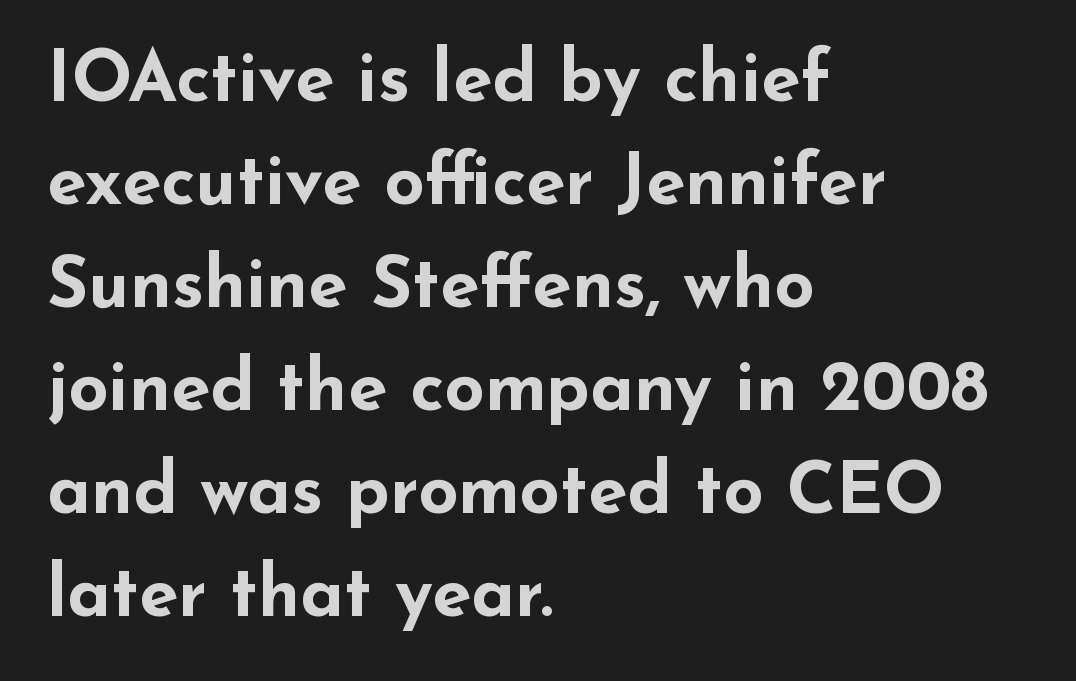
Q: Is the text bold? A: Yes.
Q: Is the text italic (slanted)? A: No, it is upright.
Q: Is the typeface a serif or a sans-serif typeface? A: Sans-serif.
Q: Is the text underlined? A: No.
Q: How is the paragraph aligned? A: Left-aligned.
Q: Is the spacing between letters normal or unusually wide? A: Normal.
Q: Is the spacing between lines tight, normal or loose? A: Normal.
Q: Width (condensed, normal, or wide)? A: Wide.
Q: Stroke contrast? A: Low.
Q: x-height? A: Small.
Q: Monospaced? A: No.
